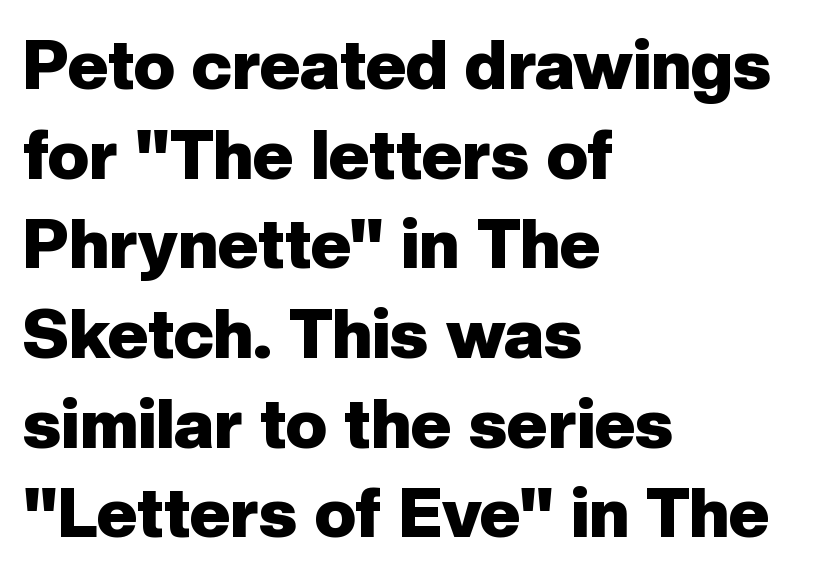
{"serif": "no", "italic": "no", "bold": "yes", "weight": "heavy", "width": "normal", "stroke_contrast": "low", "x_height": "medium", "monospaced": "no", "underline": "no", "align": "left", "line_spacing": "normal", "line_spacing_ratio": 1.3, "letter_spacing": "normal", "letter_spacing_em": 0.0, "glyph_px": 69}
